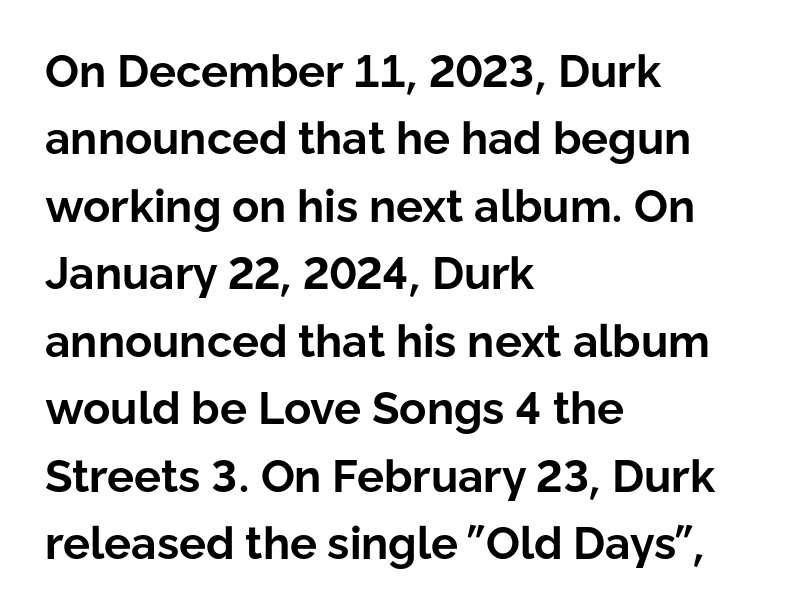
The image shows 45 px bold sans-serif type, upright; set left-aligned, normal line spacing (1.5x), normal letter spacing, not underlined; low stroke contrast and a medium x-height.
